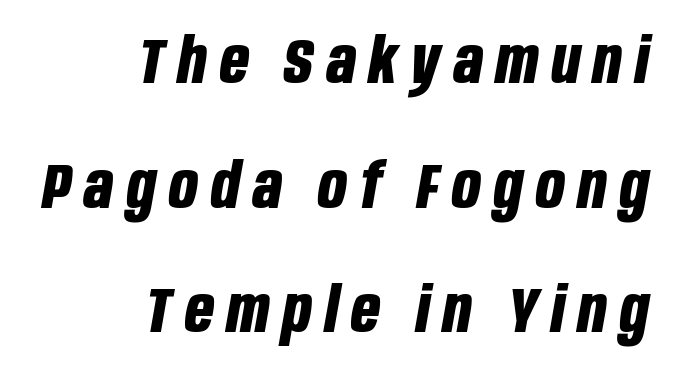
{"italic": "yes", "lean": "right", "slant_degrees": 10, "bold": "yes", "weight": "bold", "width": "condensed", "stroke_contrast": "low", "x_height": "large", "monospaced": "no", "underline": "no", "align": "right", "line_spacing": "loose", "line_spacing_ratio": 1.98, "letter_spacing": "wide", "letter_spacing_em": 0.21, "glyph_px": 63}
